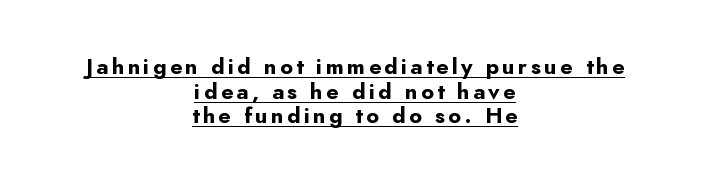
Q: Is the text bold? A: Yes.
Q: Is the text italic (slanted)? A: No, it is upright.
Q: Is the text underlined? A: Yes.
Q: How is the paragraph aligned? A: Centered.
Q: Is the spacing between lines tight, normal or loose? A: Tight.
